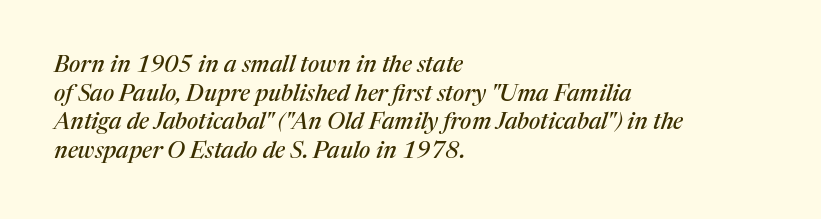
Caption: standard tracking, unaltered. This sample uses an oblique cut, with every glyph tilted off the vertical. One-word summary of the alignment: left. The rendering uses a moderate line-height, typical for paragraphs. The specimen omits any rule beneath the text block's lines.
